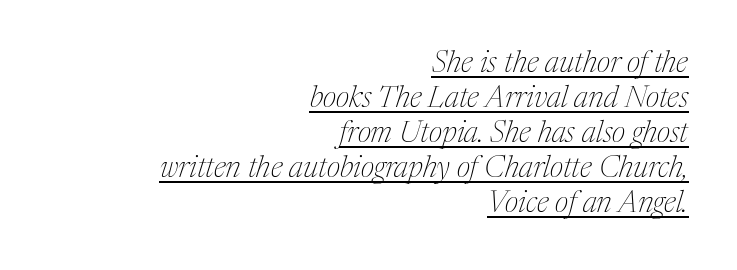
The strokes are not fattened; the text isn't bold. Are there feet on the stems? There are — it's a serif. The paragraph shown leans on its right margin. Quick note: underline on. Characters follow at the spacing the type designer built in.
